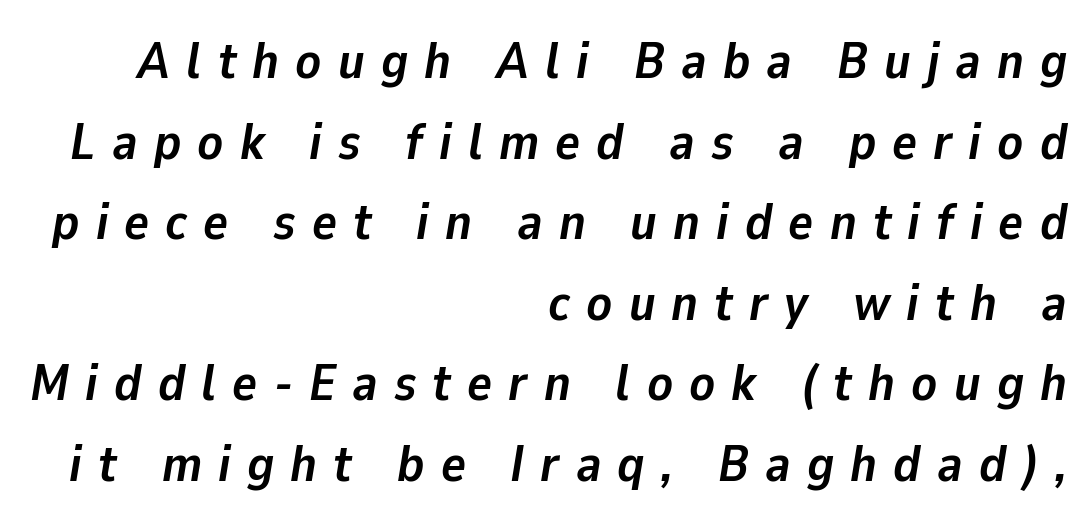
{"italic": "yes", "lean": "right", "slant_degrees": 9, "bold": "yes", "weight": "semibold", "width": "normal", "stroke_contrast": "low", "x_height": "medium", "monospaced": "no", "underline": "no", "align": "right", "line_spacing": "normal", "line_spacing_ratio": 1.55, "letter_spacing": "wide", "letter_spacing_em": 0.31, "glyph_px": 52}
